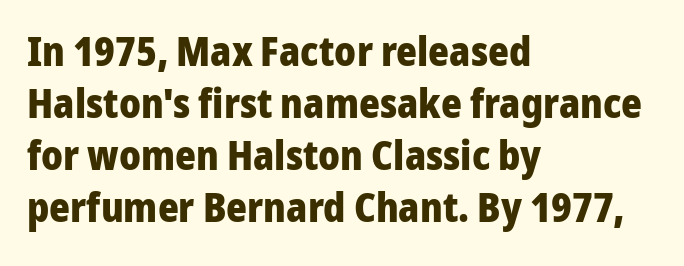
{"serif": "no", "italic": "no", "bold": "yes", "weight": "heavy", "width": "normal", "stroke_contrast": "low", "x_height": "medium", "monospaced": "no", "underline": "no", "align": "left", "line_spacing": "normal", "line_spacing_ratio": 1.3, "letter_spacing": "normal", "letter_spacing_em": 0.0, "glyph_px": 40}
